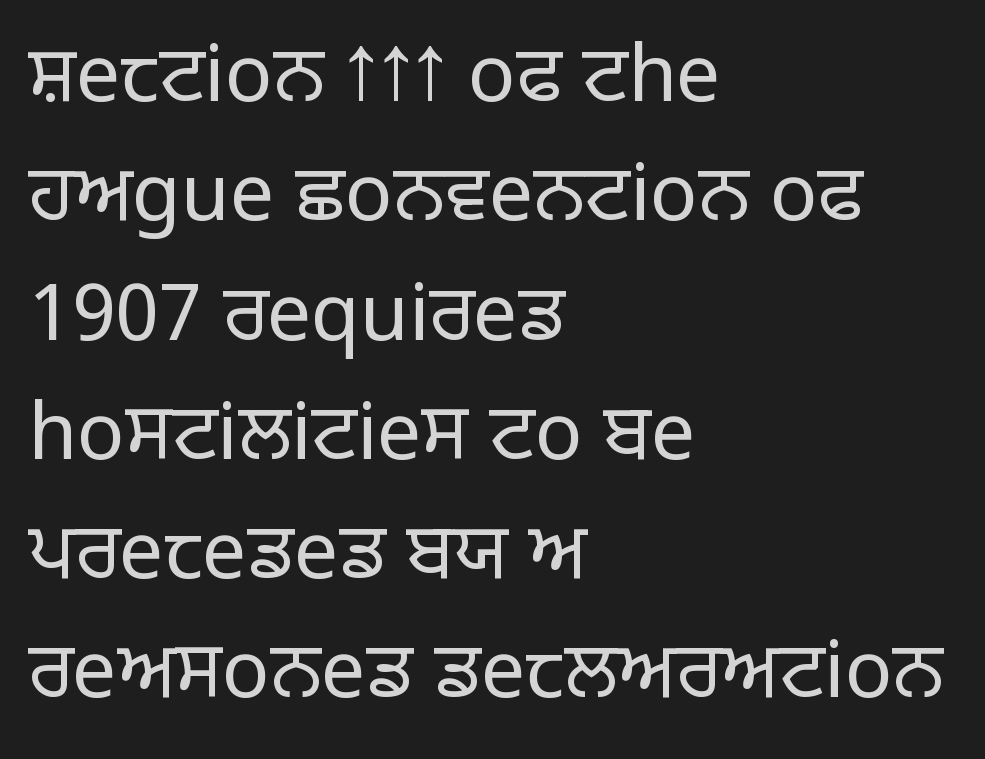
Q: Is the text bold? A: No.
Q: Is the text italic (slanted)? A: No, it is upright.
Q: Is the typeface a serif or a sans-serif typeface? A: Sans-serif.
Q: Is the text underlined? A: No.
Q: How is the paragraph aligned? A: Left-aligned.
Q: Is the spacing between letters normal or unusually wide? A: Normal.
Q: Is the spacing between lines tight, normal or loose? A: Normal.
Q: Width (condensed, normal, or wide)? A: Normal.
Q: Stroke contrast? A: Low.
Q: x-height? A: Large.
Q: Monospaced? A: No.
